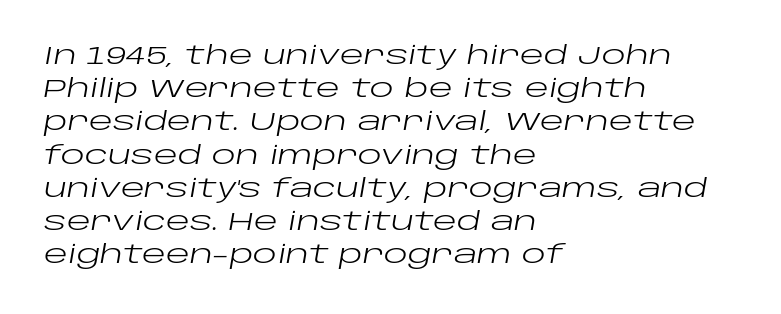
Stroke thickness stays within the range of a standard reading face or lighter. Does the leading feel generous? No, just average. The letters are slanted; this is an italic face. The rag falls on the right side of this text block. Inter-character spacing is left at the font's built-in metrics. Only glyphs here, with clear space below each row.
